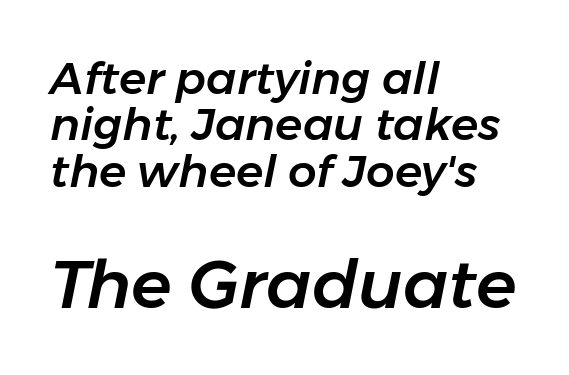
The block of text is dense from top to bottom, with scant space between rows. The glyphs look as if they've been sheared to an angle. Line beginnings align vertically; line endings do not. Compared with typical body copy, the letter spacing here is the same. Two sizes are in play, and the larger belongs to the second block.
